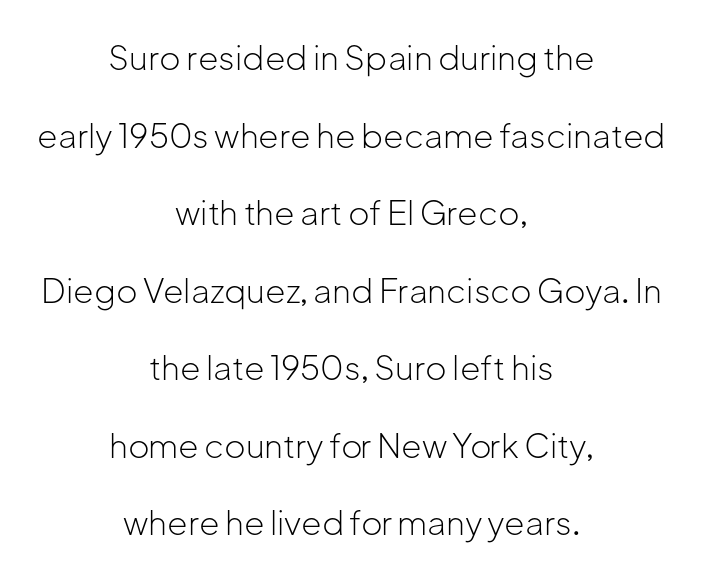
Q: Is the text bold? A: No.
Q: Is the text italic (slanted)? A: No, it is upright.
Q: Is the typeface a serif or a sans-serif typeface? A: Sans-serif.
Q: Is the text underlined? A: No.
Q: How is the paragraph aligned? A: Centered.
Q: Is the spacing between letters normal or unusually wide? A: Normal.
Q: Is the spacing between lines tight, normal or loose? A: Loose.
Q: Width (condensed, normal, or wide)? A: Normal.
Q: Stroke contrast? A: Low.
Q: x-height? A: Medium.
Q: Monospaced? A: No.
